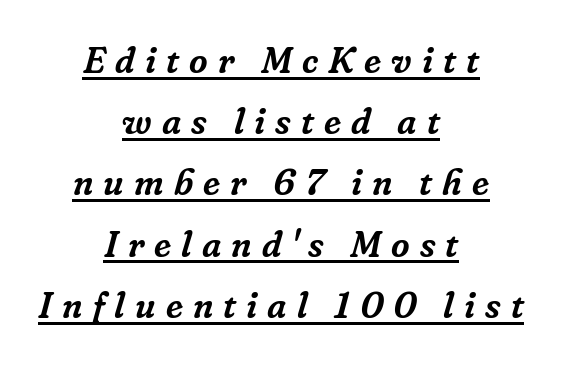
Q: Is the text italic (slanted)? A: Yes, it leans right by about 16 degrees.
Q: Is the typeface a serif or a sans-serif typeface? A: Serif.
Q: Is the text underlined? A: Yes.
Q: How is the paragraph aligned? A: Centered.
Q: Is the spacing between letters normal or unusually wide? A: Unusually wide.
Q: Is the spacing between lines tight, normal or loose? A: Normal.
Q: Width (condensed, normal, or wide)? A: Normal.
Q: Stroke contrast? A: Low.
Q: x-height? A: Medium.
Q: Monospaced? A: No.
